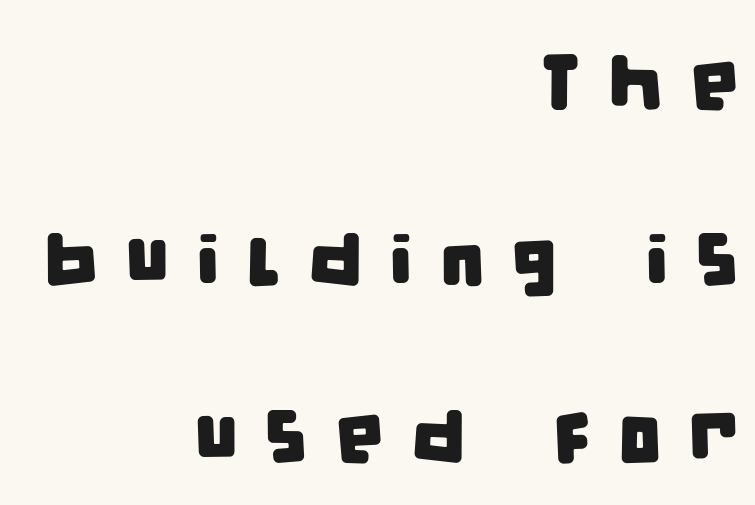
Q: Is the typeface a serif or a sans-serif typeface? A: Sans-serif.
Q: Is the text underlined? A: No.
Q: How is the paragraph aligned? A: Right-aligned.
Q: Is the spacing between letters normal or unusually wide? A: Unusually wide.
Q: Is the spacing between lines tight, normal or loose? A: Loose.
Q: Width (condensed, normal, or wide)? A: Condensed.
Q: Stroke contrast? A: Low.
Q: x-height? A: Large.
Q: Monospaced? A: No.
